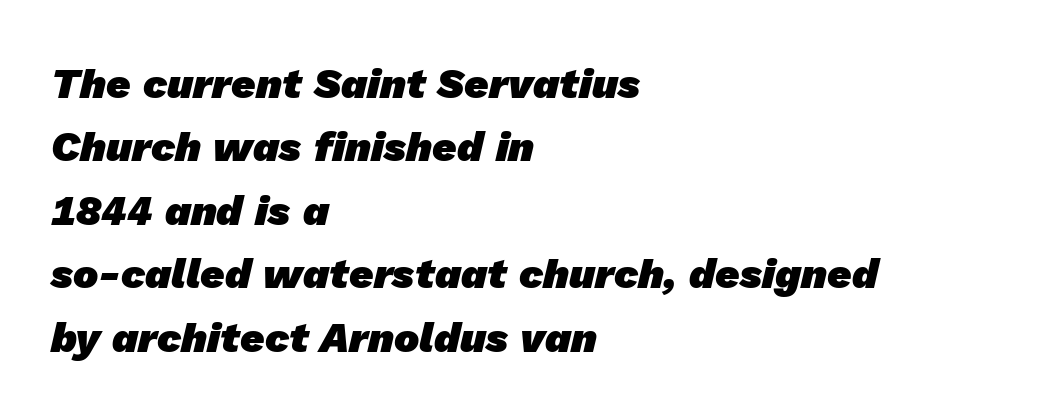
Q: Is the text bold? A: Yes.
Q: Is the typeface a serif or a sans-serif typeface? A: Sans-serif.
Q: Is the text underlined? A: No.
Q: How is the paragraph aligned? A: Left-aligned.
Q: Is the spacing between letters normal or unusually wide? A: Normal.
Q: Is the spacing between lines tight, normal or loose? A: Normal.
Q: Width (condensed, normal, or wide)? A: Normal.
Q: Stroke contrast? A: Low.
Q: x-height? A: Medium.
Q: Monospaced? A: No.
